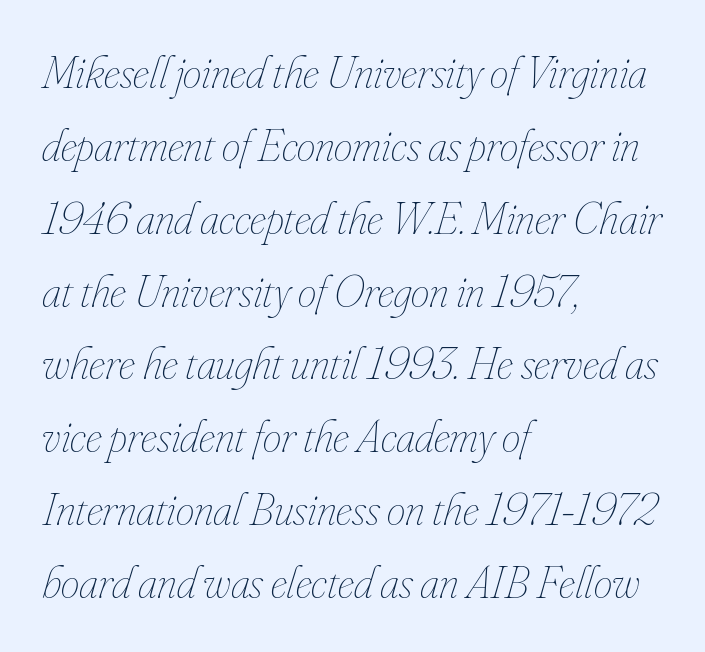
The image shows 47 px thin, condensed type, italic (leaning right); set left-aligned, normal line spacing (1.55x), normal letter spacing, not underlined; low stroke contrast and a small x-height.
